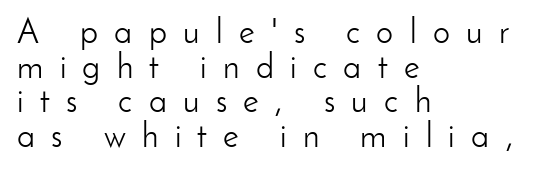
The image shows 34 px light sans-serif type, upright; set left-aligned, tight line spacing (1.02x), unusually wide letter spacing (+0.48 em), not underlined; low stroke contrast and a small x-height.
